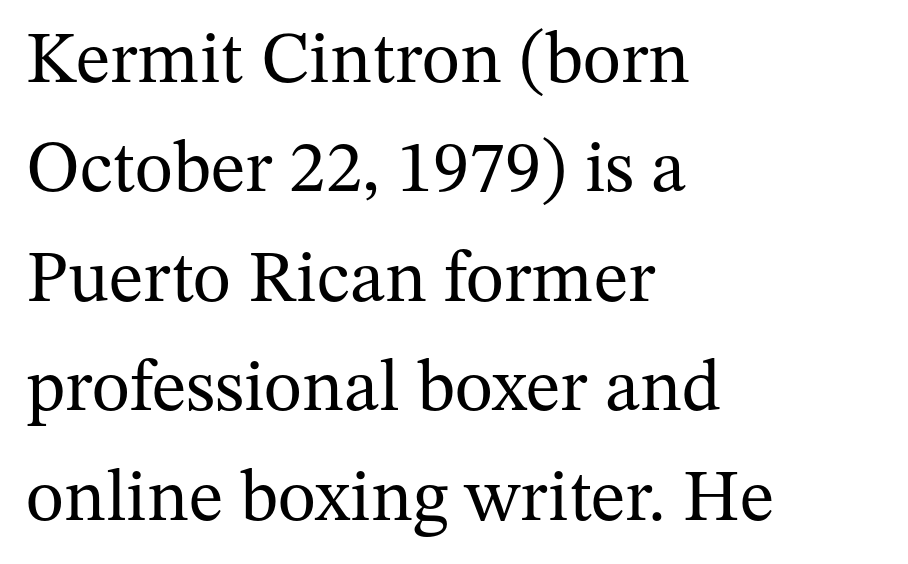
{"serif": "yes", "italic": "no", "bold": "no", "weight": "regular", "width": "normal", "stroke_contrast": "medium", "x_height": "medium", "monospaced": "no", "underline": "no", "align": "left", "line_spacing": "normal", "line_spacing_ratio": 1.5, "letter_spacing": "normal", "letter_spacing_em": 0.0, "glyph_px": 73}
